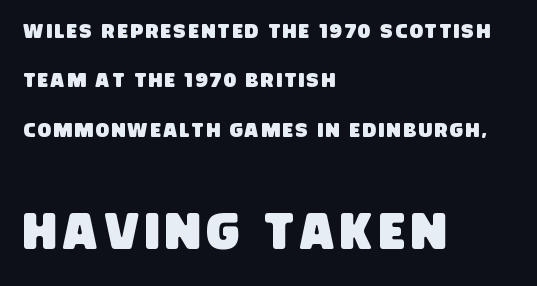
{"serif": "no", "width": "condensed", "stroke_contrast": "low", "x_height": "large", "monospaced": "no", "underline": "no", "align": "left", "line_spacing": "loose", "line_spacing_ratio": 2.47, "larger_block": "second", "size_ratio": 2.5, "glyph_px": 50}
